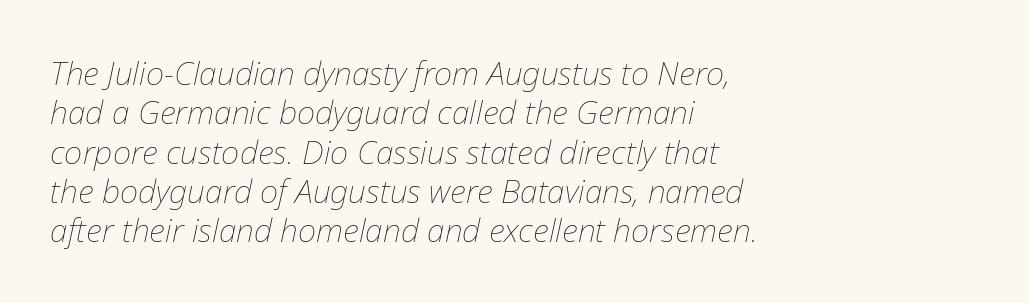
One-word summary of the alignment: left. When letters slant like this, we call the style italic. The passage shown is not underscored anywhere. The cut favours lightness, reaching ordinary text weight at its darkest. A typesetter would call this proportional, since set widths differ per character. You could call the tracking neutral — neither tight nor loose.
